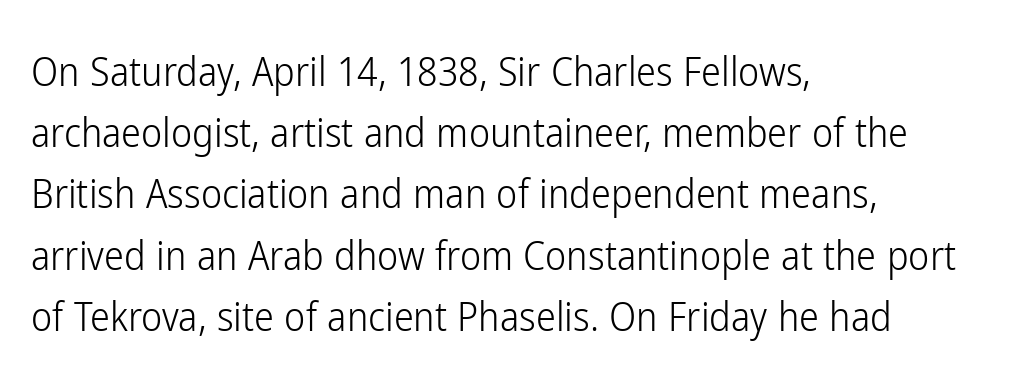
{"serif": "no", "italic": "no", "bold": "no", "weight": "light", "width": "condensed", "stroke_contrast": "low", "x_height": "medium", "monospaced": "no", "underline": "no", "align": "left", "line_spacing": "normal", "line_spacing_ratio": 1.53, "letter_spacing": "normal", "letter_spacing_em": 0.0, "glyph_px": 40}
